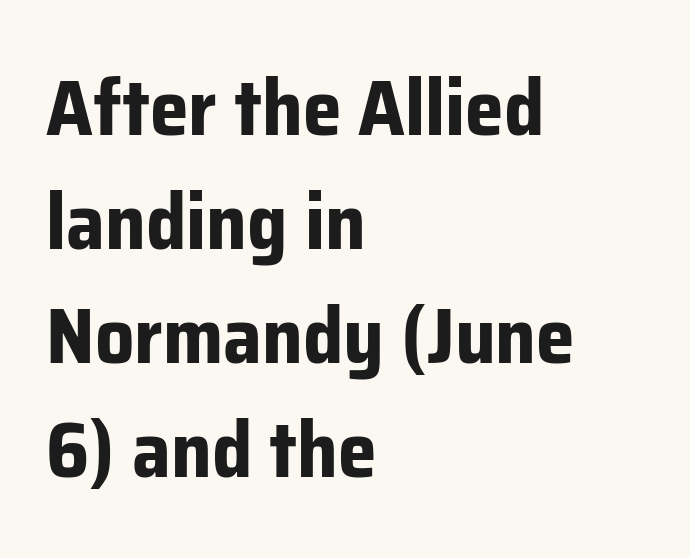
{"serif": "no", "italic": "no", "bold": "yes", "weight": "bold", "width": "normal", "stroke_contrast": "low", "x_height": "medium", "monospaced": "no", "underline": "no", "align": "left", "line_spacing": "normal", "line_spacing_ratio": 1.46, "letter_spacing": "normal", "letter_spacing_em": 0.0, "glyph_px": 78}
